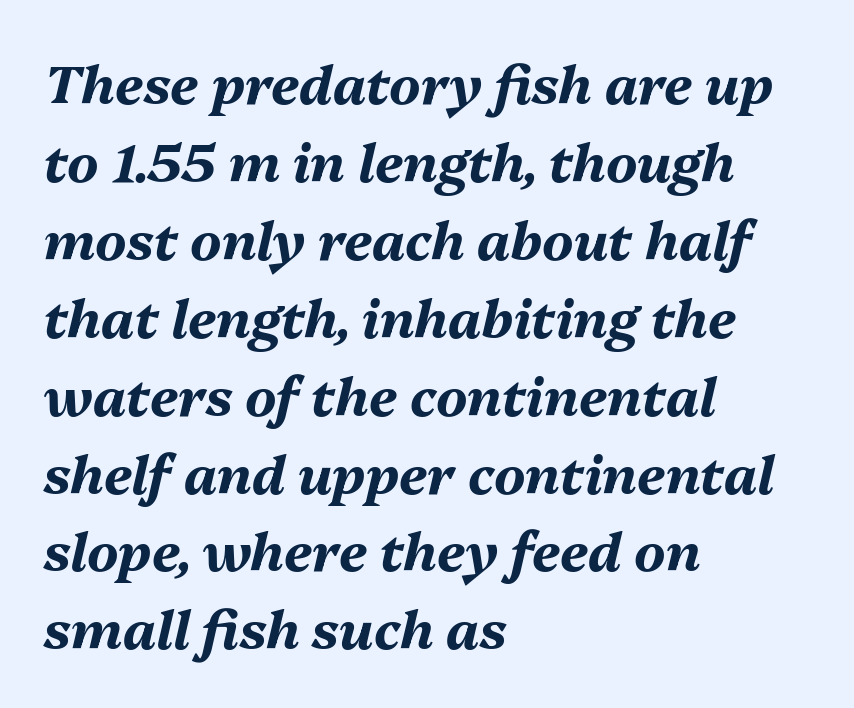
{"italic": "yes", "lean": "right", "slant_degrees": 13, "bold": "yes", "weight": "bold", "width": "normal", "stroke_contrast": "medium", "x_height": "medium", "monospaced": "no", "underline": "no", "align": "left", "line_spacing": "normal", "line_spacing_ratio": 1.47, "letter_spacing": "normal", "letter_spacing_em": 0.0, "glyph_px": 53}
